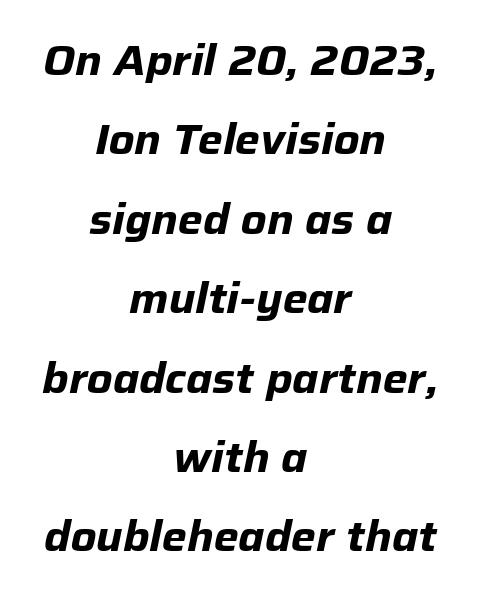
Character widths vary here, with narrow letters taking less room than wide ones. Weight: bold. Layout note: lines centered. The passage shown has conventional tracking throughout.
